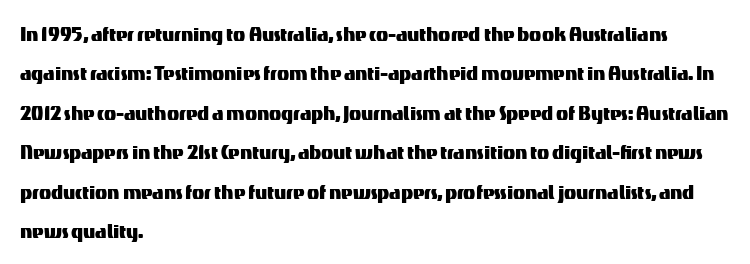
The image shows 25 px text type, upright; set left-aligned, normal line spacing (1.58x), normal letter spacing, not underlined.
